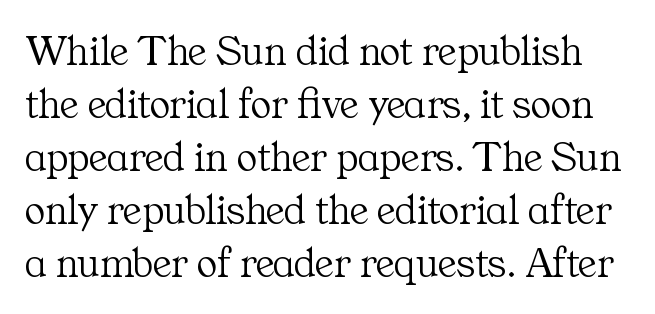
Q: Is the text bold? A: No.
Q: Is the text italic (slanted)? A: No, it is upright.
Q: Is the typeface a serif or a sans-serif typeface? A: Serif.
Q: Is the text underlined? A: No.
Q: Is the spacing between letters normal or unusually wide? A: Normal.
Q: Width (condensed, normal, or wide)? A: Normal.
Q: Stroke contrast? A: Medium.
Q: x-height? A: Medium.
Q: Monospaced? A: No.
